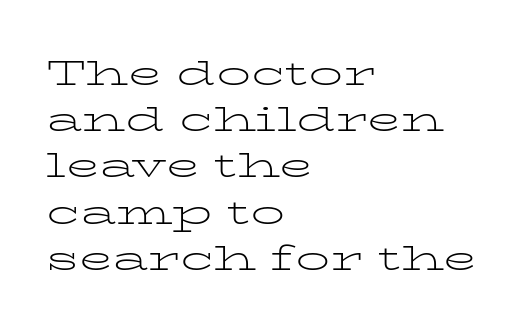
Q: Is the text bold? A: No.
Q: Is the text italic (slanted)? A: No, it is upright.
Q: Is the typeface a serif or a sans-serif typeface? A: Serif.
Q: Is the text underlined? A: No.
Q: How is the paragraph aligned? A: Left-aligned.
Q: Is the spacing between letters normal or unusually wide? A: Normal.
Q: Is the spacing between lines tight, normal or loose? A: Normal.
Q: Width (condensed, normal, or wide)? A: Wide.
Q: Stroke contrast? A: Low.
Q: x-height? A: Medium.
Q: Monospaced? A: No.
